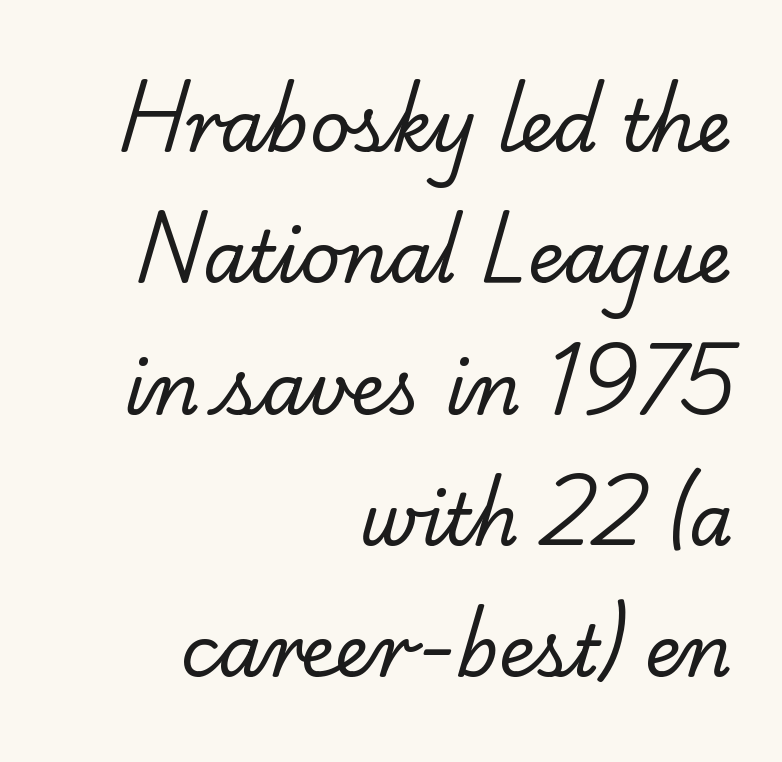
Q: Is the text bold? A: No.
Q: Is the text underlined? A: No.
Q: How is the paragraph aligned? A: Right-aligned.
Q: Is the spacing between letters normal or unusually wide? A: Normal.
Q: Width (condensed, normal, or wide)? A: Normal.
Q: Stroke contrast? A: Low.
Q: x-height? A: Small.
Q: Monospaced? A: No.
